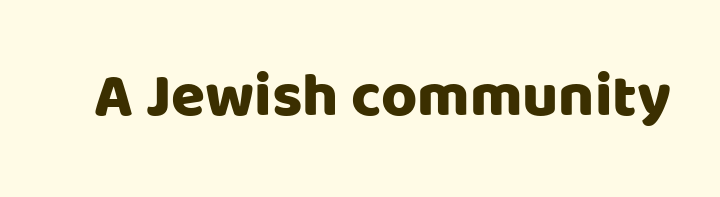
Q: Is the text italic (slanted)? A: No, it is upright.
Q: Is the typeface a serif or a sans-serif typeface? A: Sans-serif.
Q: Is the text underlined? A: No.
Q: Is the spacing between letters normal or unusually wide? A: Normal.
Q: Width (condensed, normal, or wide)? A: Normal.
Q: Stroke contrast? A: Low.
Q: x-height? A: Large.
Q: Monospaced? A: No.
